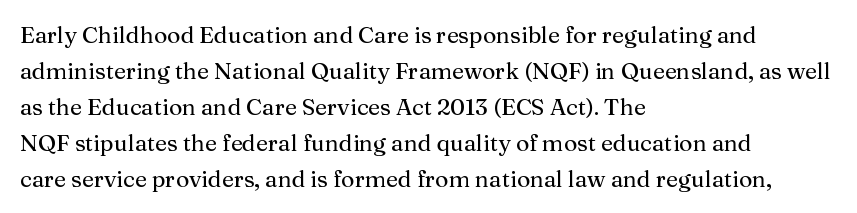
Q: Is the text bold? A: No.
Q: Is the text italic (slanted)? A: No, it is upright.
Q: Is the text underlined? A: No.
Q: How is the paragraph aligned? A: Left-aligned.
Q: Is the spacing between letters normal or unusually wide? A: Normal.
Q: Is the spacing between lines tight, normal or loose? A: Normal.
